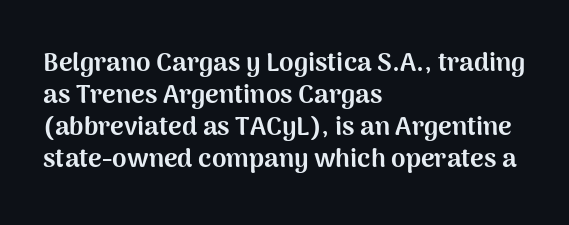
{"italic": "no", "bold": "yes", "underline": "no", "align": "left", "line_spacing_ratio": 1.23, "letter_spacing": "normal", "letter_spacing_em": 0.0, "glyph_px": 26}
